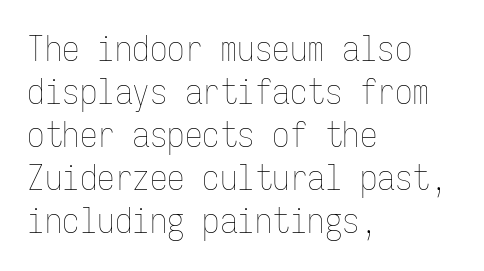
Honestly, the letter spacing is just normal — you wouldn't notice it. Compared with a centered layout, this one pins lines to the left instead. Nope, not italic — everything's standing straight. The typesetting does not lean heavy: it is not bold. The space beneath each line is pristine and unruled.
